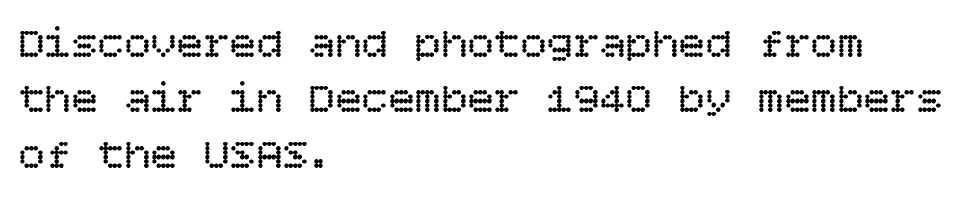
{"italic": "no", "bold": "no", "weight": "regular", "width": "normal", "stroke_contrast": "low", "x_height": "large", "underline": "no", "align": "left", "line_spacing": "normal", "line_spacing_ratio": 1.26, "letter_spacing": "normal", "letter_spacing_em": 0.0, "glyph_px": 44}
